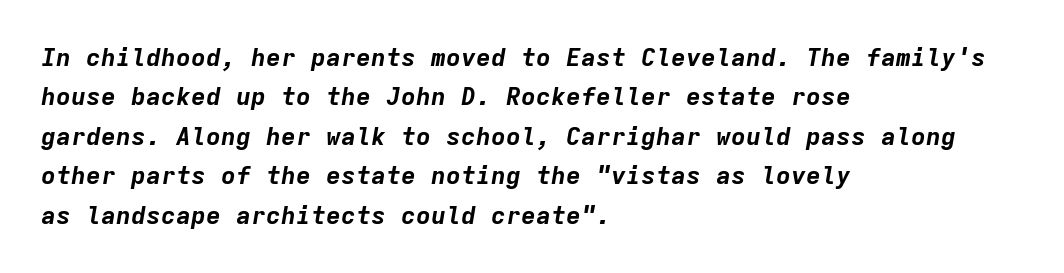
{"italic": "yes", "lean": "right", "slant_degrees": 9, "bold": "yes", "underline": "no", "align": "left", "line_spacing": "normal", "line_spacing_ratio": 1.58, "letter_spacing": "normal", "letter_spacing_em": 0.0, "glyph_px": 25}
